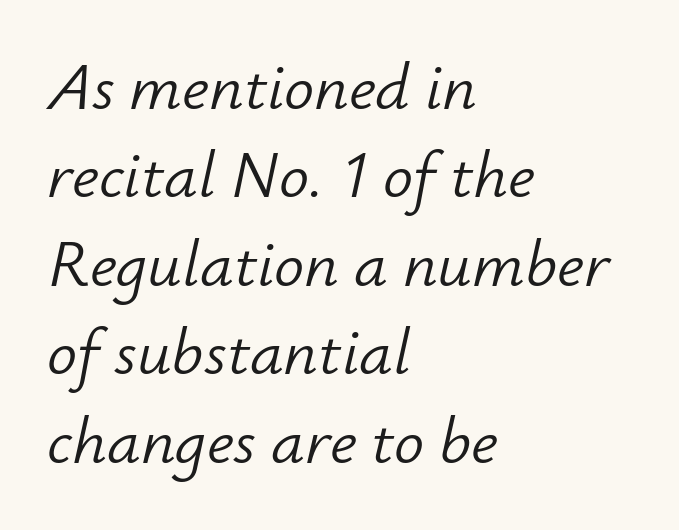
The image shows 67 px light type, italic (leaning right); set left-aligned, normal line spacing (1.32x), normal letter spacing, not underlined; low stroke contrast and a small x-height.
